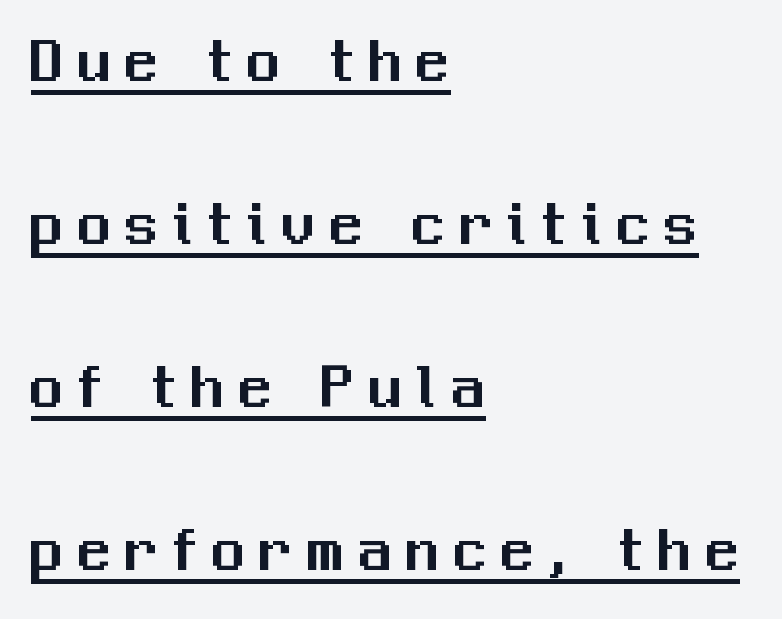
Leading: increased. Underline: present. Every stem runs plumb, perpendicular to the baseline. Characters follow at a spacing far wider than the type designer built in. This sample has the flowing, uneven cadence of proportional lettering. This rendering employs a face without finishing strokes, i.e., a sans-serif.
